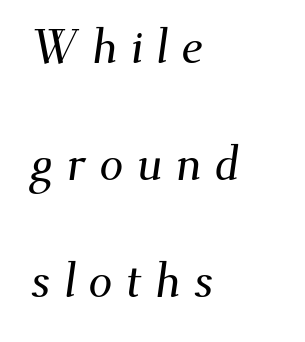
{"serif": "yes", "width": "normal", "stroke_contrast": "medium", "x_height": "small", "monospaced": "no", "underline": "no", "align": "left", "line_spacing": "loose", "line_spacing_ratio": 2.44, "letter_spacing": "wide", "letter_spacing_em": 0.27, "glyph_px": 48}
